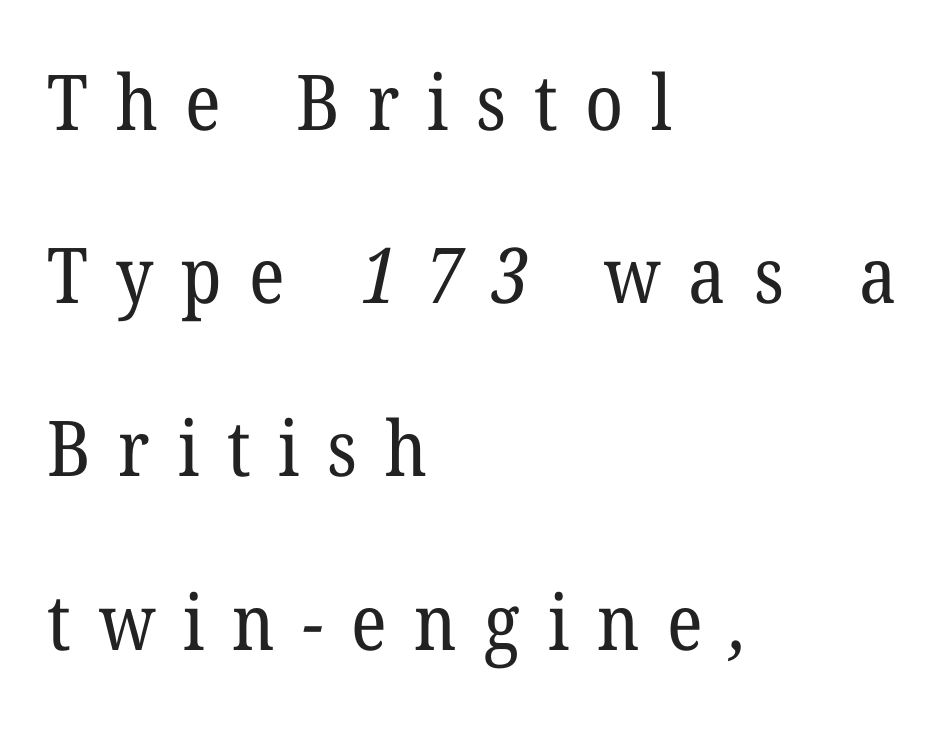
Q: Is the text bold? A: No.
Q: Is the typeface a serif or a sans-serif typeface? A: Serif.
Q: Is the text underlined? A: No.
Q: How is the paragraph aligned? A: Left-aligned.
Q: Is the spacing between letters normal or unusually wide? A: Unusually wide.
Q: Is the spacing between lines tight, normal or loose? A: Loose.
Q: Width (condensed, normal, or wide)? A: Normal.
Q: Stroke contrast? A: Low.
Q: x-height? A: Medium.
Q: Monospaced? A: No.
